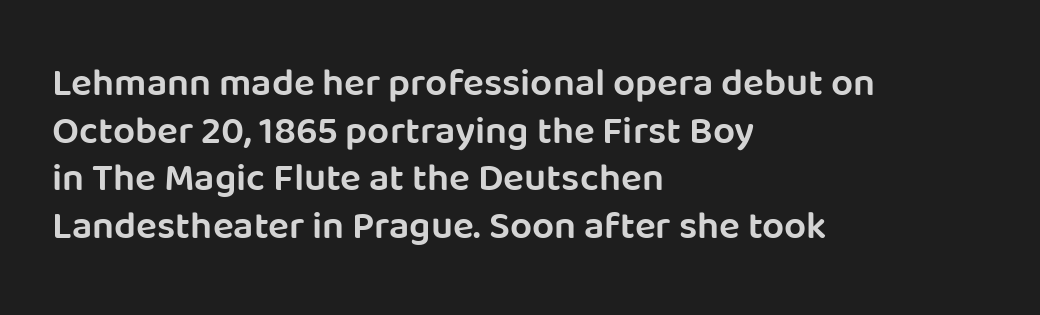
Q: Is the text bold? A: Semi-bold.
Q: Is the text italic (slanted)? A: No, it is upright.
Q: Is the typeface a serif or a sans-serif typeface? A: Sans-serif.
Q: Is the text underlined? A: No.
Q: How is the paragraph aligned? A: Left-aligned.
Q: Is the spacing between letters normal or unusually wide? A: Normal.
Q: Width (condensed, normal, or wide)? A: Normal.
Q: Stroke contrast? A: Low.
Q: x-height? A: Large.
Q: Monospaced? A: No.
